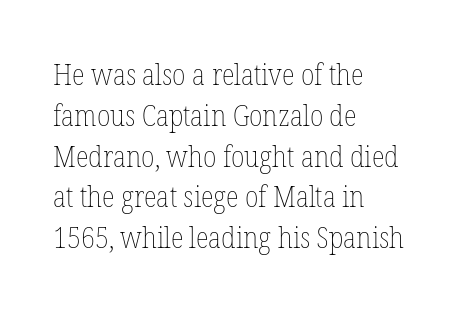
Q: Is the text bold? A: No.
Q: Is the text italic (slanted)? A: No, it is upright.
Q: Is the text underlined? A: No.
Q: How is the paragraph aligned? A: Left-aligned.
Q: Is the spacing between letters normal or unusually wide? A: Normal.
Q: Is the spacing between lines tight, normal or loose? A: Normal.
Q: Width (condensed, normal, or wide)? A: Condensed.
Q: Stroke contrast? A: Low.
Q: x-height? A: Medium.
Q: Monospaced? A: No.
